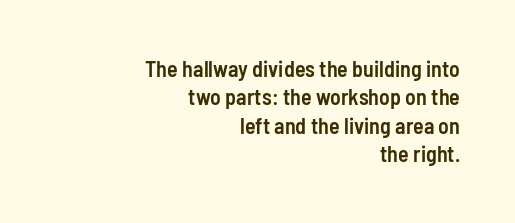
There is no visible air inserted between adjacent glyphs. The lines in this sample share a right terminus and differ only in where they begin. Each glyph is drawn with semibold strokes, heavier than normal yet not fully bold. The font's upright variant was chosen for this text.
